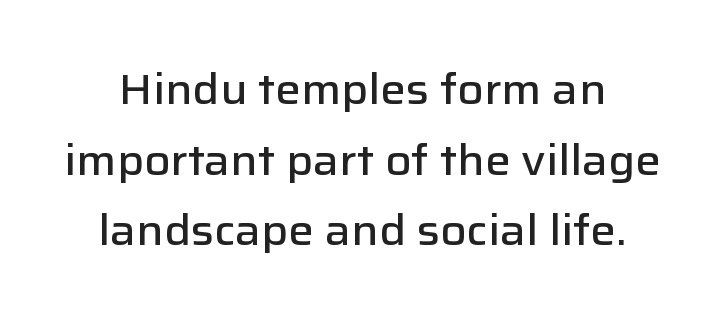
Q: Is the text bold? A: Semi-bold.
Q: Is the text italic (slanted)? A: No, it is upright.
Q: Is the typeface a serif or a sans-serif typeface? A: Sans-serif.
Q: Is the text underlined? A: No.
Q: Is the spacing between letters normal or unusually wide? A: Normal.
Q: Is the spacing between lines tight, normal or loose? A: Normal.
Q: Width (condensed, normal, or wide)? A: Normal.
Q: Stroke contrast? A: Low.
Q: x-height? A: Medium.
Q: Monospaced? A: No.
